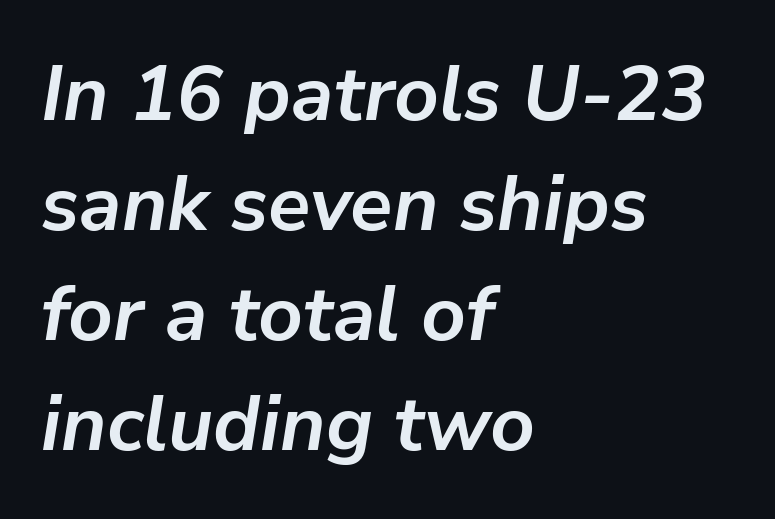
The image shows 78 px semibold type, italic (leaning right); set left-aligned, normal line spacing (1.41x), normal letter spacing, not underlined; low stroke contrast and a medium x-height.
